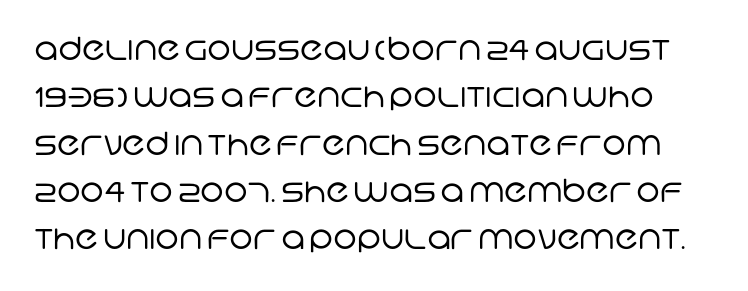
Q: Is the text bold? A: No.
Q: Is the typeface a serif or a sans-serif typeface? A: Sans-serif.
Q: Is the text underlined? A: No.
Q: Is the spacing between letters normal or unusually wide? A: Normal.
Q: Is the spacing between lines tight, normal or loose? A: Normal.
Q: Width (condensed, normal, or wide)? A: Normal.
Q: Stroke contrast? A: Low.
Q: x-height? A: Large.
Q: Monospaced? A: No.
